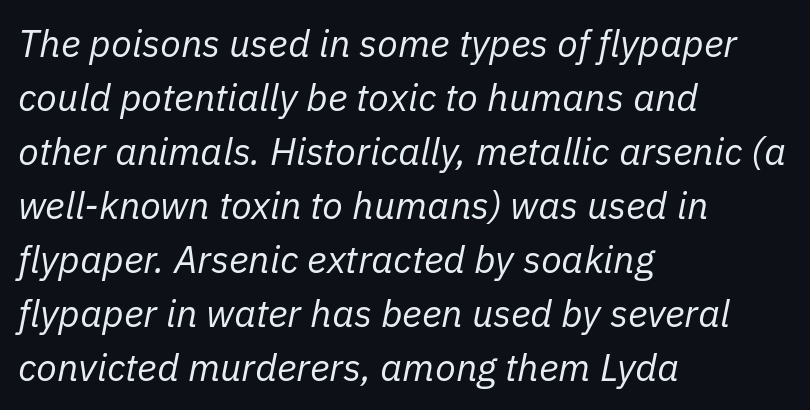
A typesetter would call this proportional, since set widths differ per character. Letters have the restrained weight of plain body copy at most. Any mark beneath the type? The region is blank. Notice how descenders clear the ascenders below comfortably — that's standard leading. Standard letterfit; no display-style spreading of the glyphs. Quick note: italic.
